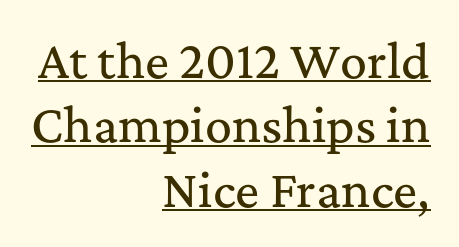
The image shows 45 px serif type, upright; set right-aligned, normal line spacing (1.43x), normal letter spacing, underlined; medium stroke contrast and a medium x-height.
